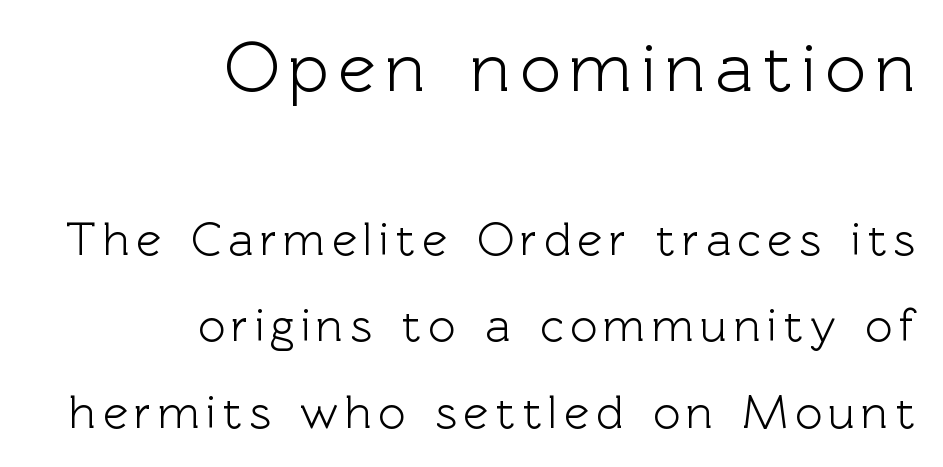
The image shows 70 px sans-serif type, upright; set right-aligned, line spacing 1.84x, not underlined; the first (top) block is 1.49x larger; a medium x-height.
